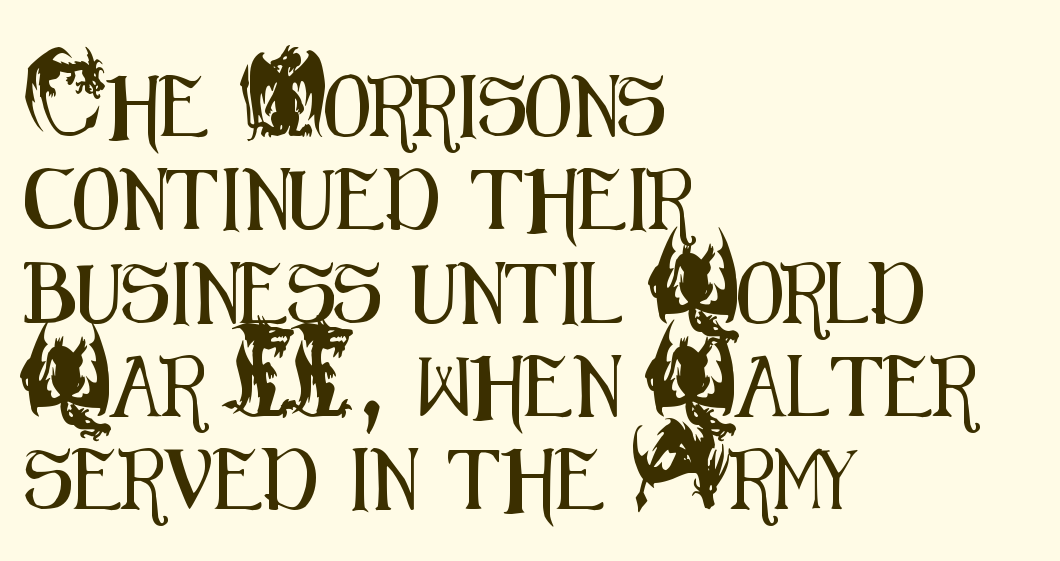
Observe the absence of serifs on each vertical stroke in this sample. Horizontal bands of white between lines are of average thickness. Underlining? Definitely not there. When letters stand straight like this, we call the style roman or upright.
